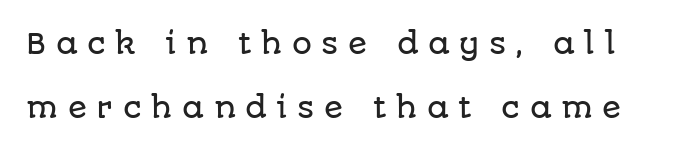
{"serif": "no", "italic": "no", "width": "normal", "stroke_contrast": "low", "x_height": "large", "monospaced": "no", "underline": "no", "line_spacing": "loose", "line_spacing_ratio": 2.29, "letter_spacing": "wide", "letter_spacing_em": 0.34, "glyph_px": 28}
